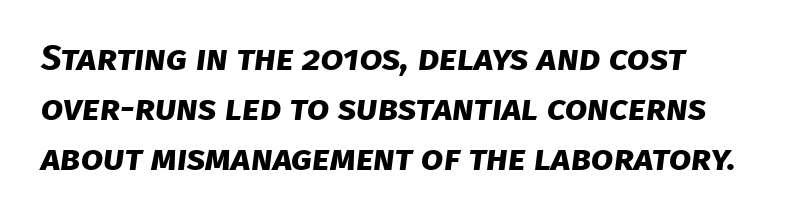
Regular leading. Rule under the text: the space is simply empty. Heft: maximum for text — a bold. The passage shown is typed in a proportional face where columns would drift. Nobody touched the tracking dial on this one.
